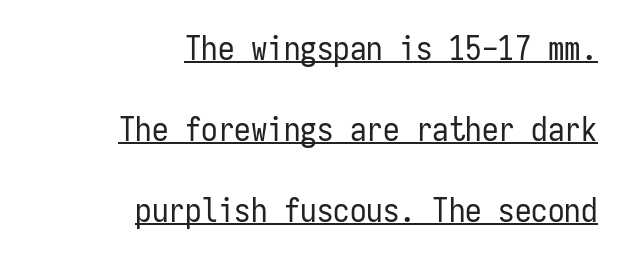
The image shows 33 px regular-weight, condensed sans-serif type, upright, monospaced; set right-aligned, loose line spacing (2.45x), normal letter spacing, underlined; low stroke contrast and a medium x-height.
